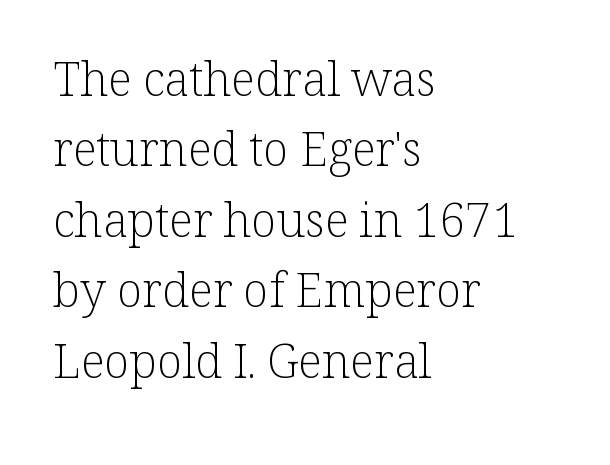
The image shows 47 px light serif type, upright; set left-aligned, normal line spacing (1.5x), normal letter spacing, not underlined; low stroke contrast and a medium x-height.
